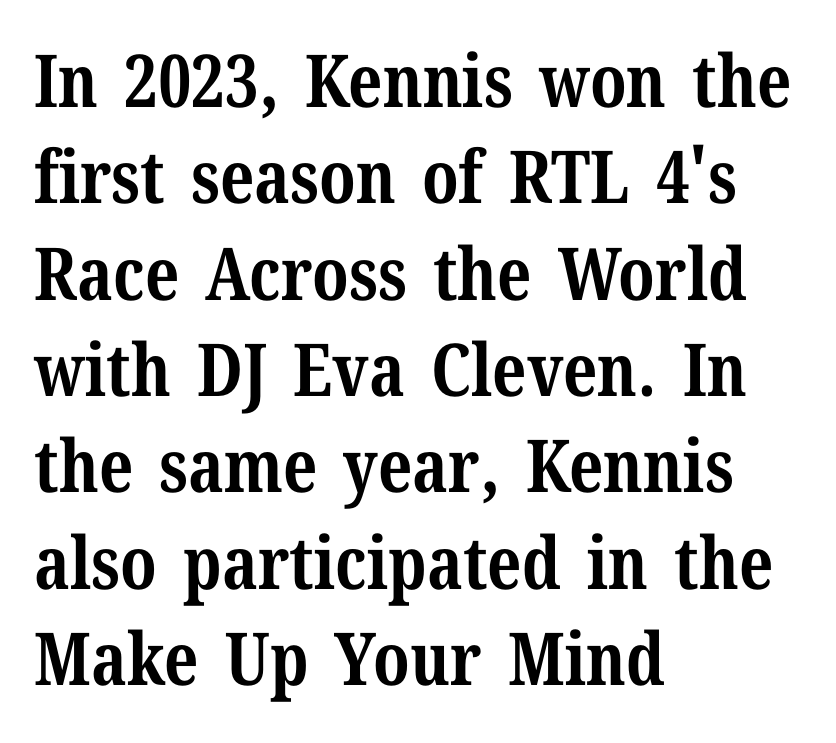
{"serif": "yes", "italic": "no", "bold": "yes", "weight": "bold", "width": "normal", "stroke_contrast": "medium", "x_height": "medium", "monospaced": "no", "underline": "no", "align": "left", "line_spacing": "normal", "line_spacing_ratio": 1.32, "letter_spacing": "normal", "letter_spacing_em": 0.0, "glyph_px": 73}
